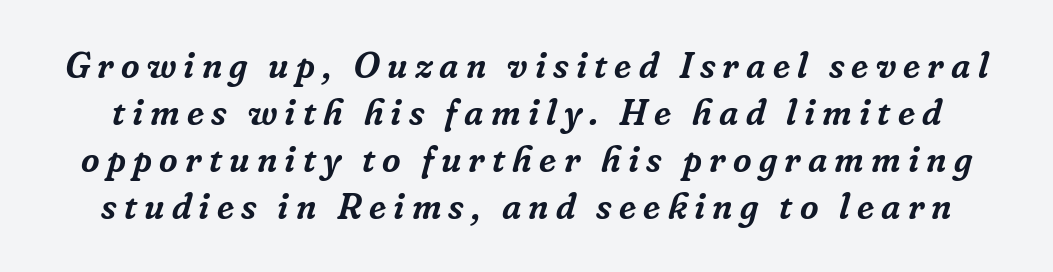
{"serif": "yes", "italic": "yes", "lean": "right", "slant_degrees": 16, "width": "normal", "stroke_contrast": "low", "x_height": "medium", "monospaced": "no", "underline": "no", "line_spacing": "normal", "line_spacing_ratio": 1.31, "letter_spacing": "wide", "letter_spacing_em": 0.2, "glyph_px": 36}
